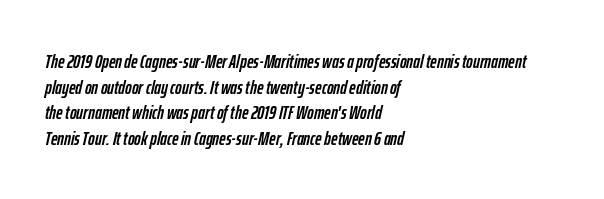
{"italic": "yes", "lean": "right", "slant_degrees": 12, "underline": "no", "align": "left", "line_spacing": "normal", "line_spacing_ratio": 1.28, "letter_spacing": "normal", "letter_spacing_em": 0.0, "glyph_px": 20}
